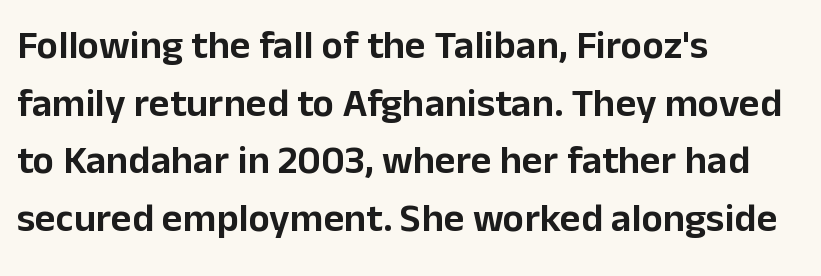
The image shows 40 px sans-serif type, upright; set left-aligned, normal line spacing (1.44x), normal letter spacing, not underlined; low stroke contrast and a medium x-height.
